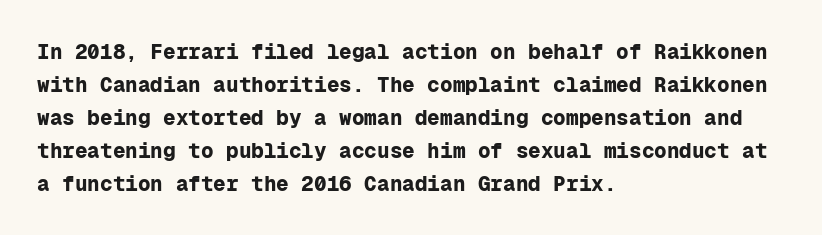
{"italic": "no", "bold": "yes", "underline": "no", "align": "left", "line_spacing": "normal", "line_spacing_ratio": 1.57, "letter_spacing": "normal", "letter_spacing_em": 0.0, "glyph_px": 21}
